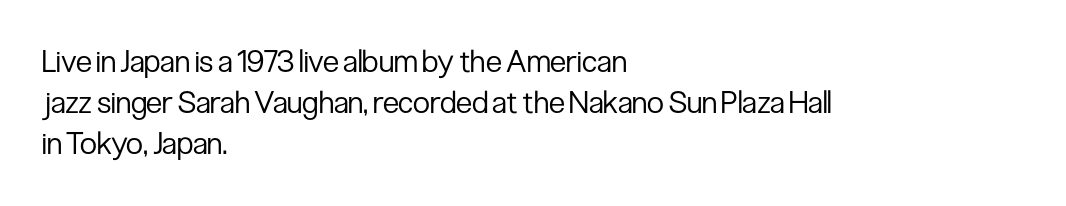
{"serif": "no", "italic": "no", "bold": "no", "weight": "regular", "width": "condensed", "stroke_contrast": "low", "x_height": "medium", "monospaced": "no", "underline": "no", "align": "left", "line_spacing": "normal", "line_spacing_ratio": 1.33, "letter_spacing": "normal", "letter_spacing_em": 0.0, "glyph_px": 31}
